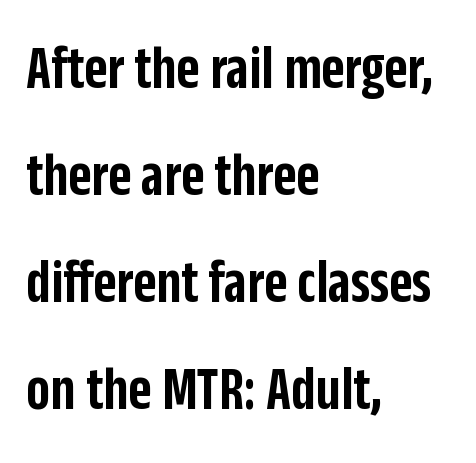
Q: Is the text bold? A: Semi-bold.
Q: Is the text italic (slanted)? A: No, it is upright.
Q: Is the typeface a serif or a sans-serif typeface? A: Sans-serif.
Q: Is the text underlined? A: No.
Q: How is the paragraph aligned? A: Left-aligned.
Q: Is the spacing between letters normal or unusually wide? A: Normal.
Q: Is the spacing between lines tight, normal or loose? A: Normal.
Q: Width (condensed, normal, or wide)? A: Condensed.
Q: Stroke contrast? A: Low.
Q: x-height? A: Large.
Q: Monospaced? A: No.
